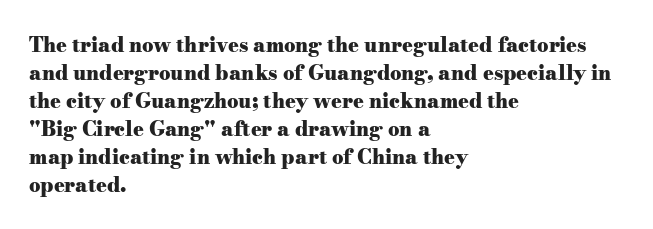
The image shows 20 px bold type, upright; set left-aligned, normal line spacing (1.4x), normal letter spacing, not underlined.
